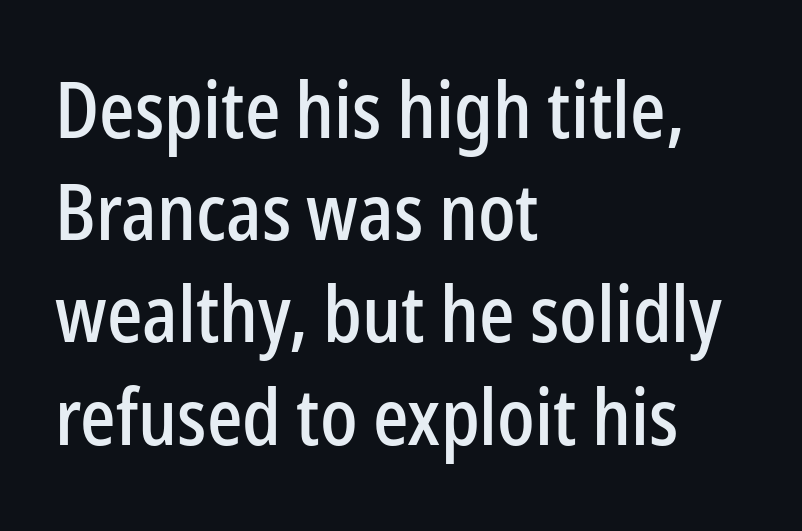
The image shows 78 px condensed sans-serif type, upright; set left-aligned, normal line spacing (1.31x), normal letter spacing, not underlined; low stroke contrast and a medium x-height.
